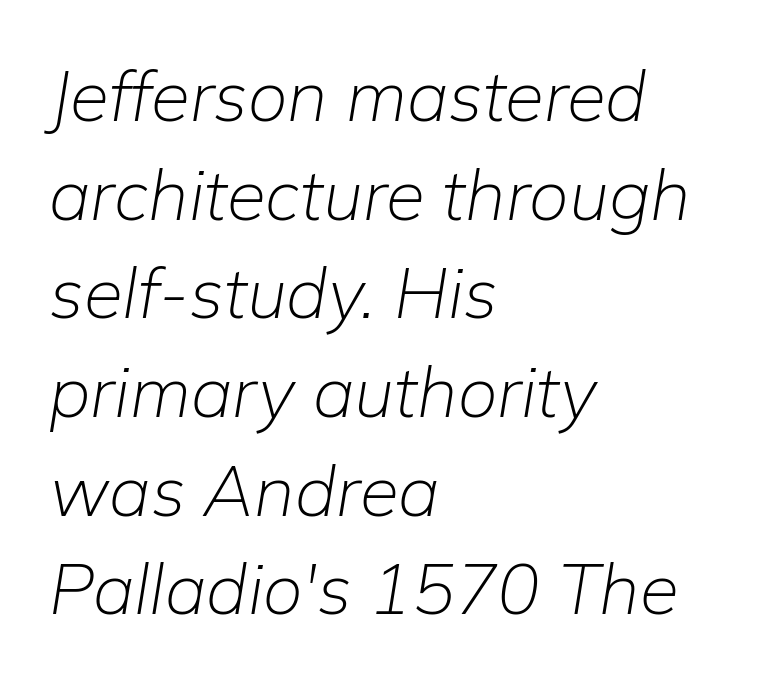
{"italic": "yes", "lean": "right", "slant_degrees": 9, "bold": "no", "weight": "light", "width": "normal", "stroke_contrast": "low", "x_height": "medium", "monospaced": "no", "underline": "no", "align": "left", "line_spacing": "normal", "line_spacing_ratio": 1.39, "letter_spacing": "normal", "letter_spacing_em": 0.0, "glyph_px": 71}
